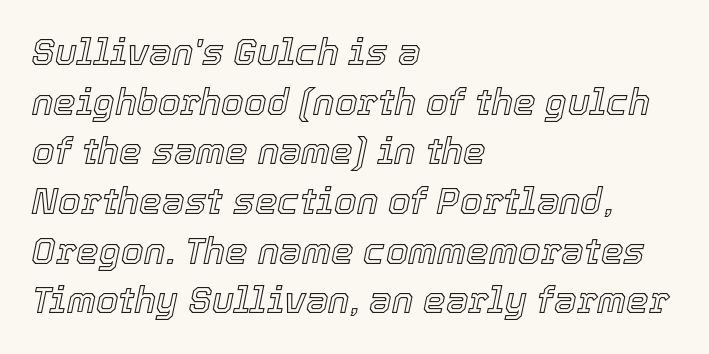
The image shows 36 px text type, italic (leaning right); set left-aligned, normal line spacing (1.38x), normal letter spacing, not underlined; a medium x-height.
